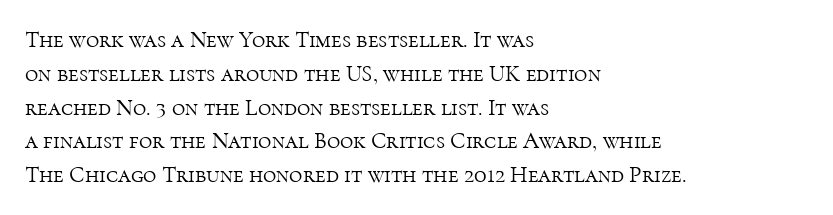
The image shows 23 px text type, upright; set left-aligned, normal line spacing (1.47x), normal letter spacing, not underlined.
